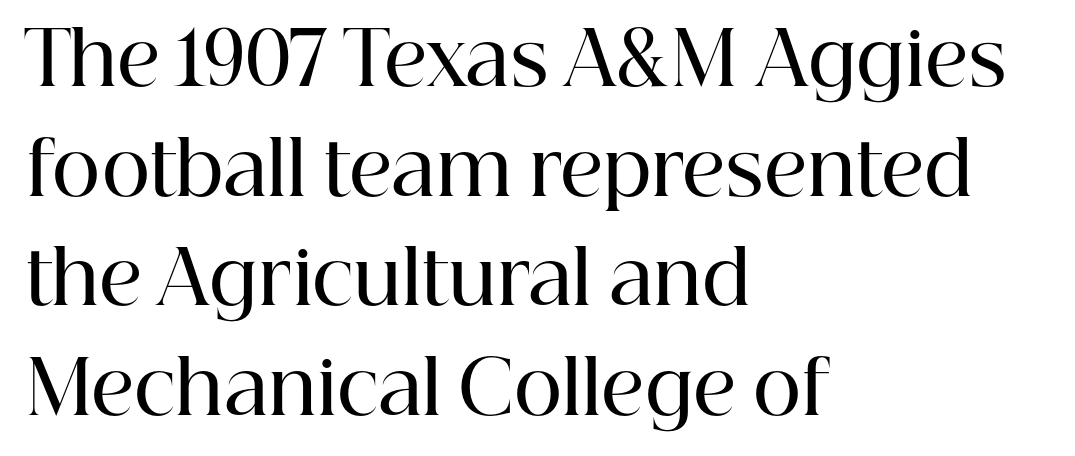
{"serif": "yes", "italic": "no", "bold": "semi", "weight": "semibold", "width": "normal", "stroke_contrast": "high", "x_height": "medium", "monospaced": "no", "underline": "no", "align": "left", "line_spacing": "normal", "line_spacing_ratio": 1.48, "letter_spacing": "normal", "letter_spacing_em": 0.0, "glyph_px": 74}
